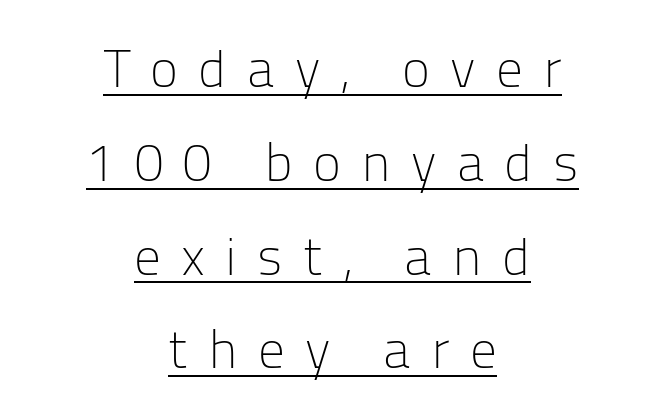
{"serif": "no", "italic": "no", "bold": "no", "weight": "light", "width": "normal", "stroke_contrast": "low", "x_height": "medium", "monospaced": "no", "underline": "yes", "align": "center", "line_spacing_ratio": 1.77, "letter_spacing": "wide", "letter_spacing_em": 0.38, "glyph_px": 53}
